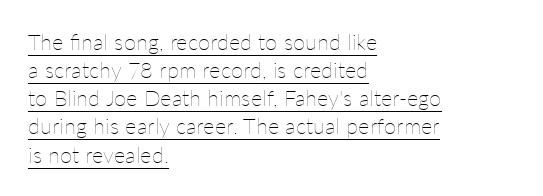
Q: Is the text bold? A: No.
Q: Is the text italic (slanted)? A: No, it is upright.
Q: Is the text underlined? A: Yes.
Q: How is the paragraph aligned? A: Left-aligned.
Q: Is the spacing between letters normal or unusually wide? A: Normal.
Q: Is the spacing between lines tight, normal or loose? A: Normal.
